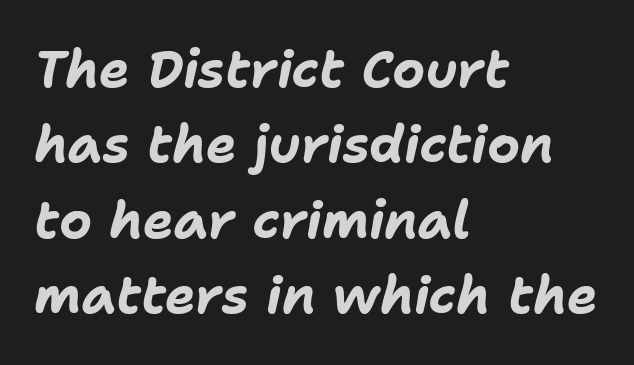
Q: Is the text bold? A: Yes.
Q: Is the text italic (slanted)? A: Yes, it leans right by about 11 degrees.
Q: Is the text underlined? A: No.
Q: How is the paragraph aligned? A: Left-aligned.
Q: Is the spacing between letters normal or unusually wide? A: Normal.
Q: Is the spacing between lines tight, normal or loose? A: Normal.
Q: Width (condensed, normal, or wide)? A: Normal.
Q: Stroke contrast? A: Low.
Q: x-height? A: Medium.
Q: Monospaced? A: No.
